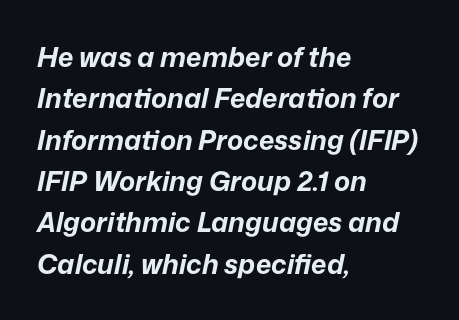
{"italic": "yes", "lean": "right", "slant_degrees": 12, "bold": "yes", "underline": "no", "align": "left", "line_spacing": "normal", "line_spacing_ratio": 1.53, "letter_spacing": "normal", "letter_spacing_em": 0.0, "glyph_px": 27}
